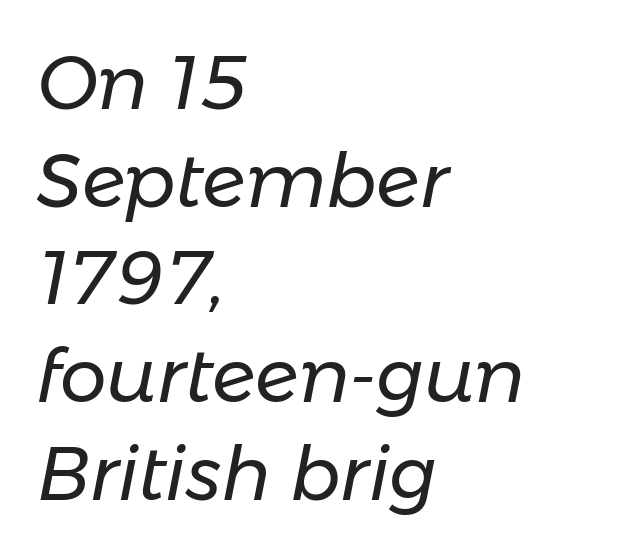
Descender tails drop into unmarked territory. Nothing unusual about the tracking: characters are spaced as the font intends. Here the designer chose a conventional face with non-uniform glyph widths. Left-aligned paragraph, ragged on the right. Rendered with sloped, italic letterforms. A normal amount of white space separates one row of letters from the next.
